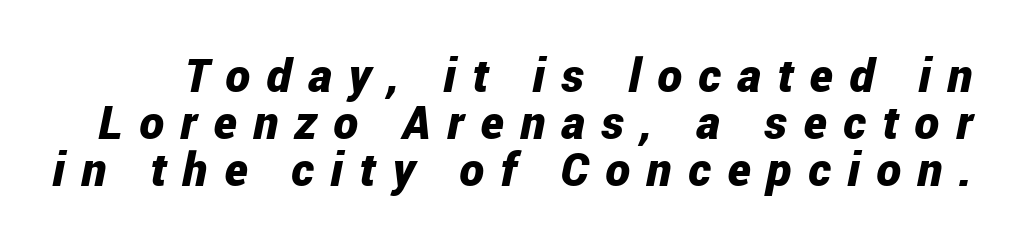
The space beneath each line is pristine and unruled. These words are printed bold, with thick strokes throughout. Vertically, the passage feels compressed, each row crowding the next. The rendering uses natural spacing where letterforms have individual widths.
